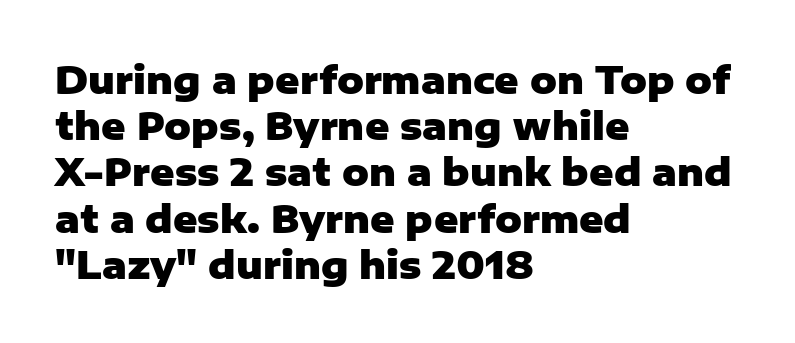
Is there any slant? The stems are plumb. Visually the block forms a straight wall on the left and a jagged coastline on the right. Each letter keeps its own natural width here, so spacing adapts to shape. Thick stems and heavy bowls — unmistakably bold. Unlike a traditional serif, this face leaves its strokes unadorned.
